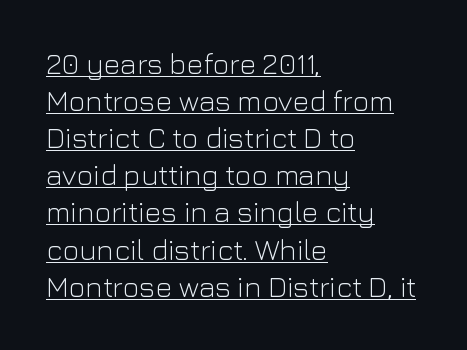
Q: Is the text bold? A: No.
Q: Is the text italic (slanted)? A: No, it is upright.
Q: Is the typeface a serif or a sans-serif typeface? A: Sans-serif.
Q: Is the text underlined? A: Yes.
Q: How is the paragraph aligned? A: Left-aligned.
Q: Is the spacing between letters normal or unusually wide? A: Normal.
Q: Is the spacing between lines tight, normal or loose? A: Normal.
Q: Width (condensed, normal, or wide)? A: Normal.
Q: Stroke contrast? A: Low.
Q: x-height? A: Medium.
Q: Monospaced? A: No.
